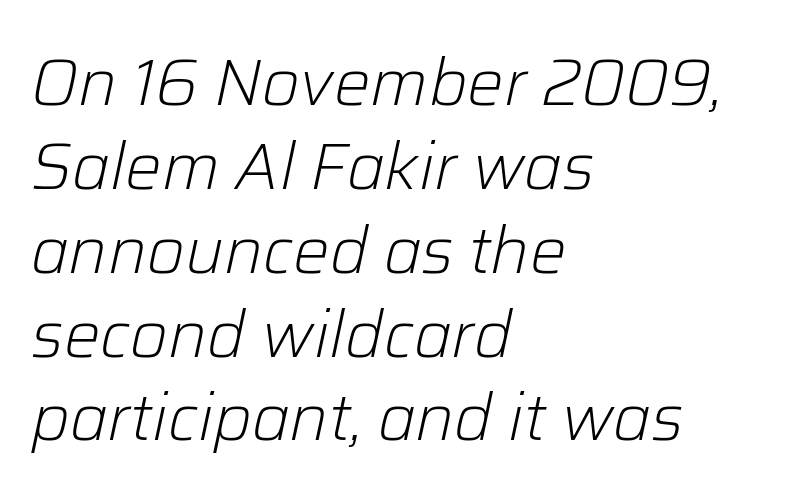
{"italic": "yes", "lean": "right", "slant_degrees": 12, "bold": "no", "weight": "light", "width": "normal", "stroke_contrast": "low", "x_height": "medium", "monospaced": "no", "underline": "no", "align": "left", "line_spacing": "normal", "line_spacing_ratio": 1.29, "letter_spacing": "normal", "letter_spacing_em": 0.0, "glyph_px": 65}
